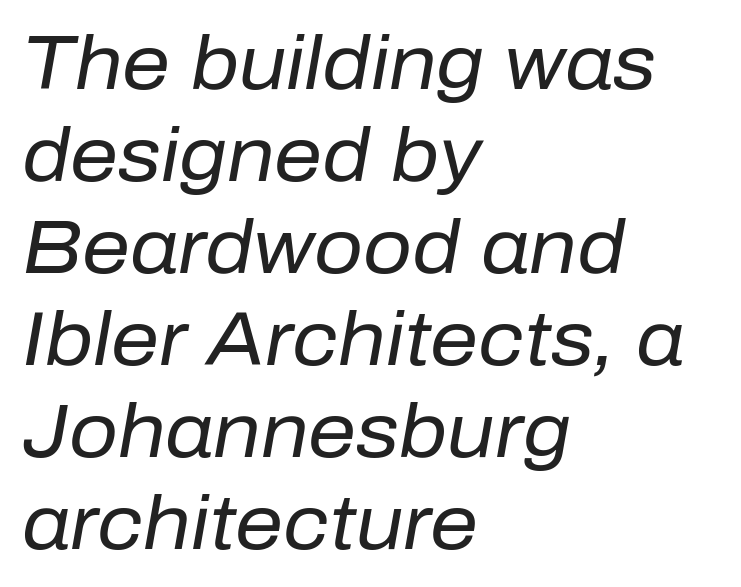
Q: Is the text bold? A: No.
Q: Is the text italic (slanted)? A: Yes, it leans right by about 10 degrees.
Q: Is the text underlined? A: No.
Q: How is the paragraph aligned? A: Left-aligned.
Q: Is the spacing between letters normal or unusually wide? A: Normal.
Q: Width (condensed, normal, or wide)? A: Normal.
Q: Stroke contrast? A: Low.
Q: x-height? A: Medium.
Q: Monospaced? A: No.
